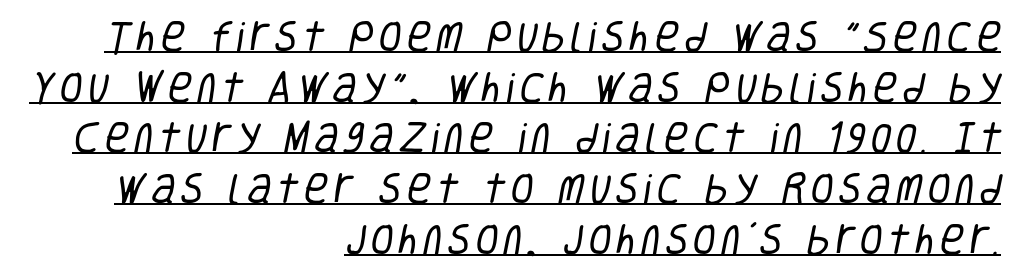
Q: Is the text bold? A: No.
Q: Is the typeface a serif or a sans-serif typeface? A: Sans-serif.
Q: Is the text underlined? A: Yes.
Q: How is the paragraph aligned? A: Right-aligned.
Q: Is the spacing between lines tight, normal or loose? A: Normal.
Q: Width (condensed, normal, or wide)? A: Condensed.
Q: Stroke contrast? A: Low.
Q: x-height? A: Large.
Q: Monospaced? A: No.
